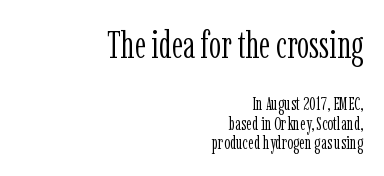
The image shows 38 px light, condensed serif type, upright; set right-aligned, tight line spacing (1.04x), normal letter spacing, not underlined; the first (top) block is 2.0x larger; low stroke contrast and a medium x-height.
